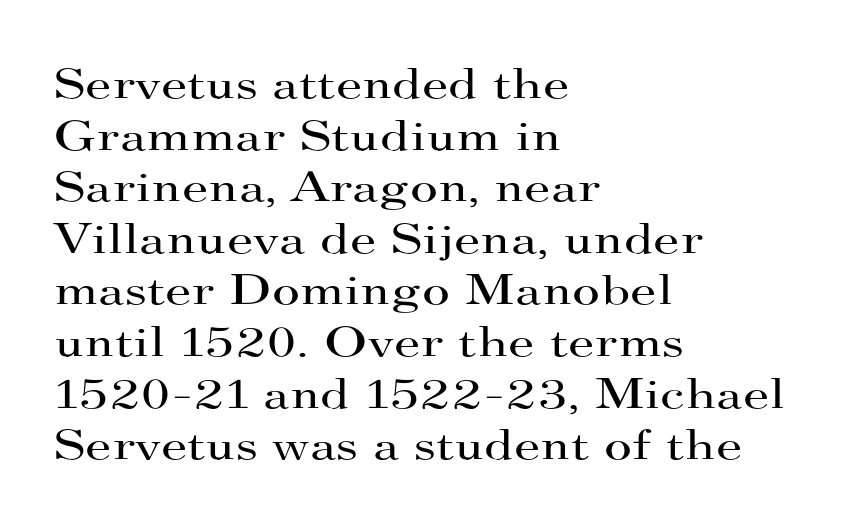
Q: Is the text bold? A: No.
Q: Is the text italic (slanted)? A: No, it is upright.
Q: Is the typeface a serif or a sans-serif typeface? A: Serif.
Q: Is the text underlined? A: No.
Q: How is the paragraph aligned? A: Left-aligned.
Q: Is the spacing between letters normal or unusually wide? A: Normal.
Q: Width (condensed, normal, or wide)? A: Wide.
Q: Stroke contrast? A: High.
Q: x-height? A: Small.
Q: Monospaced? A: No.
